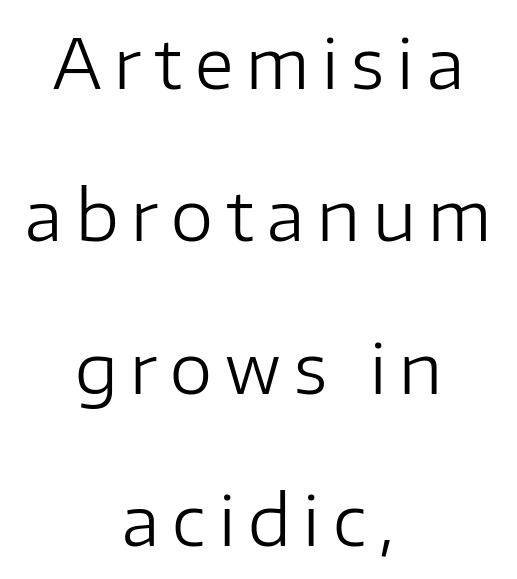
{"serif": "no", "italic": "no", "bold": "no", "weight": "regular", "width": "normal", "stroke_contrast": "low", "x_height": "medium", "monospaced": "no", "underline": "no", "align": "center", "line_spacing": "loose", "line_spacing_ratio": 2.24, "glyph_px": 68}
